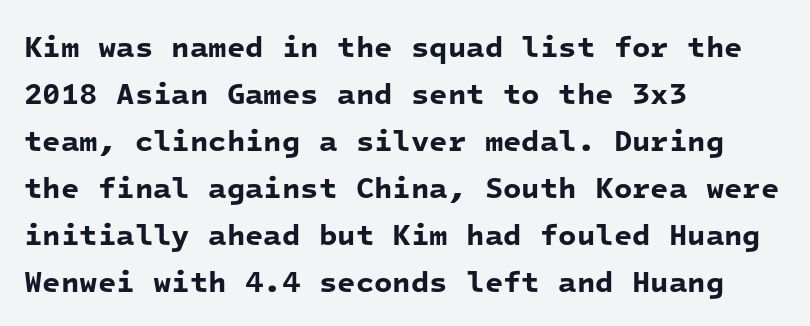
The face used here is a sans, in the tradition of grotesques and geometrics. Visually the block forms a straight wall on the left and a jagged coastline on the right. Emphasis by weight is at full strength: bold. Short note: letters normally spaced. Check the space under the baseline: it is left empty.
